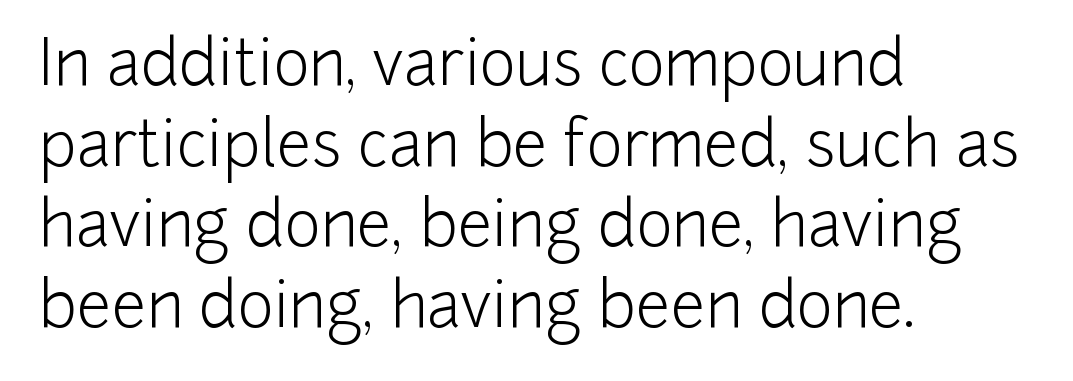
Is this a fixed-width face? No — the glyphs have proportional, varying widths. The rows are spaced the way most documents space them. The rag falls on the right side of this text block. The letterforms sit at book weight or below.
